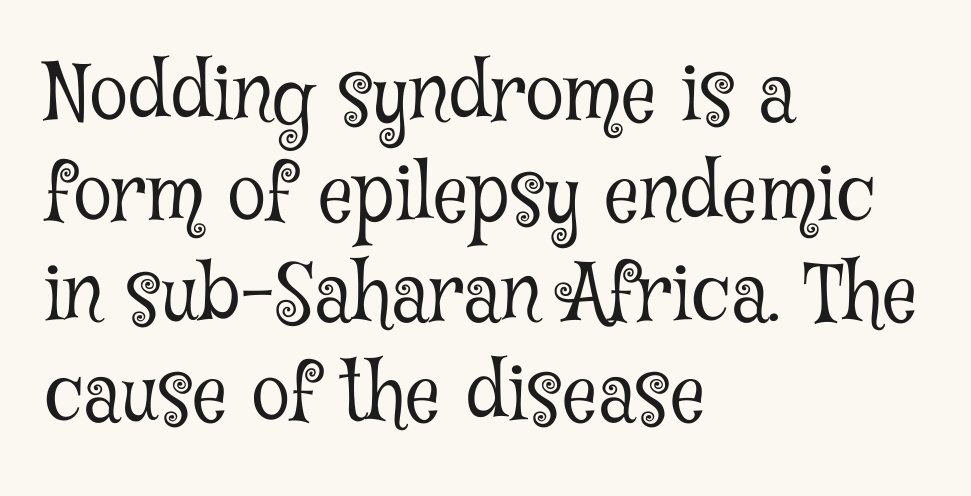
The rendering uses natural spacing where letterforms have individual widths. A bare baseline throughout the passage. The font's upright variant was chosen for this text. All the whitespace from short lines collects on the right. Weight: regular or lighter.
